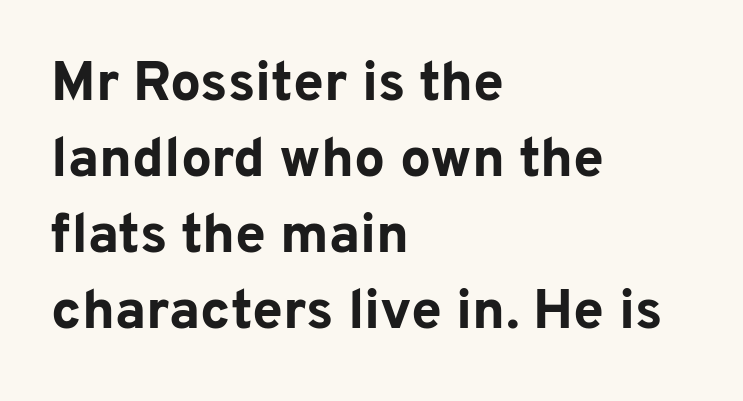
The image shows 55 px bold sans-serif type, upright; set left-aligned, normal line spacing (1.38x), normal letter spacing, not underlined; low stroke contrast and a medium x-height.
